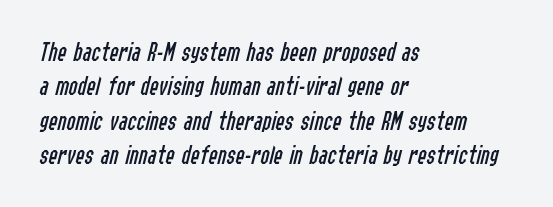
Q: Is the text bold? A: No.
Q: Is the text italic (slanted)? A: Yes, it leans right by about 14 degrees.
Q: Is the text underlined? A: No.
Q: How is the paragraph aligned? A: Left-aligned.
Q: Is the spacing between letters normal or unusually wide? A: Normal.
Q: Is the spacing between lines tight, normal or loose? A: Normal.
